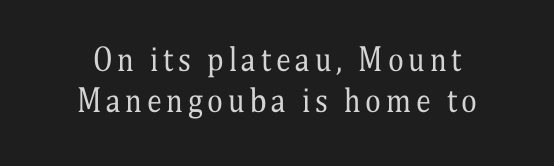
Q: Is the text bold? A: No.
Q: Is the text italic (slanted)? A: No, it is upright.
Q: Is the typeface a serif or a sans-serif typeface? A: Serif.
Q: Is the text underlined? A: No.
Q: How is the paragraph aligned? A: Centered.
Q: Is the spacing between lines tight, normal or loose? A: Normal.
Q: Width (condensed, normal, or wide)? A: Condensed.
Q: Stroke contrast? A: Medium.
Q: x-height? A: Medium.
Q: Monospaced? A: No.
